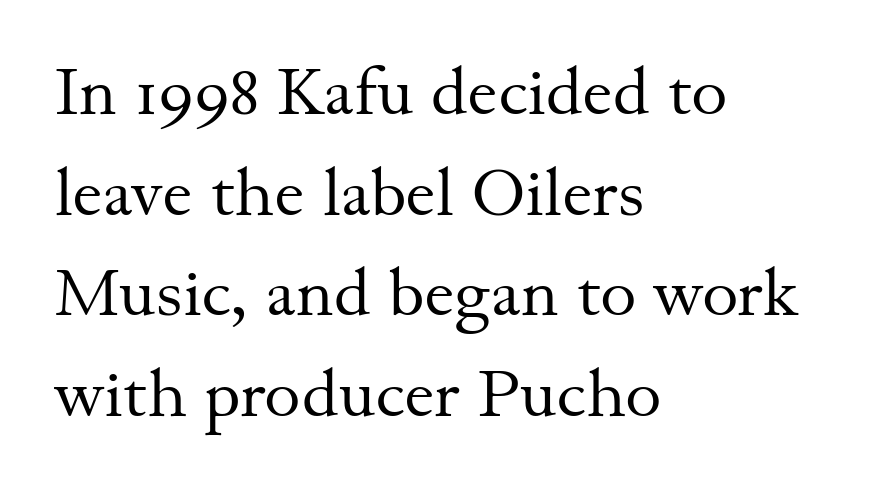
Q: Is the text bold? A: No.
Q: Is the text italic (slanted)? A: No, it is upright.
Q: Is the typeface a serif or a sans-serif typeface? A: Serif.
Q: Is the text underlined? A: No.
Q: How is the paragraph aligned? A: Left-aligned.
Q: Is the spacing between letters normal or unusually wide? A: Normal.
Q: Is the spacing between lines tight, normal or loose? A: Normal.
Q: Width (condensed, normal, or wide)? A: Normal.
Q: Stroke contrast? A: Medium.
Q: x-height? A: Small.
Q: Monospaced? A: No.
